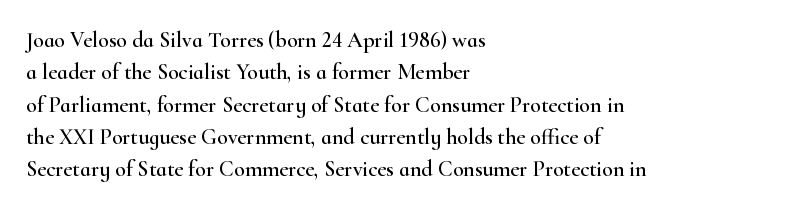
Q: Is the text italic (slanted)? A: No, it is upright.
Q: Is the text underlined? A: No.
Q: How is the paragraph aligned? A: Left-aligned.
Q: Is the spacing between letters normal or unusually wide? A: Normal.
Q: Is the spacing between lines tight, normal or loose? A: Normal.
